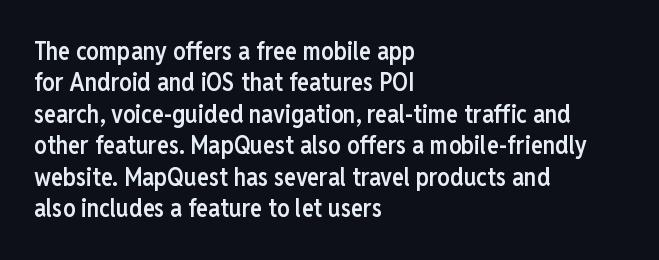
Has an underline been added? It has not. Nobody touched the tracking dial on this one. The rendering uses a semibold face; strokes are thickened but not to full bold. Style check: upright. Normally led — the rows are evenly, conventionally spaced.
